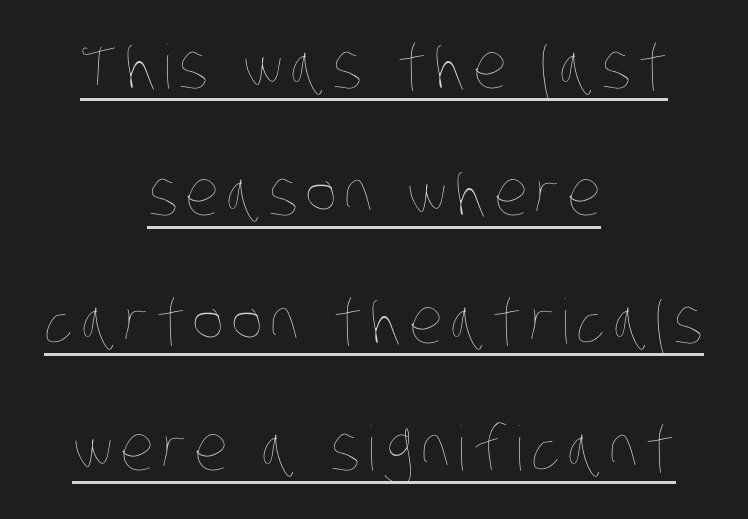
{"bold": "no", "weight": "thin", "width": "condensed", "stroke_contrast": "low", "x_height": "large", "monospaced": "no", "underline": "yes", "align": "center", "line_spacing": "loose", "line_spacing_ratio": 2.09, "glyph_px": 61}
